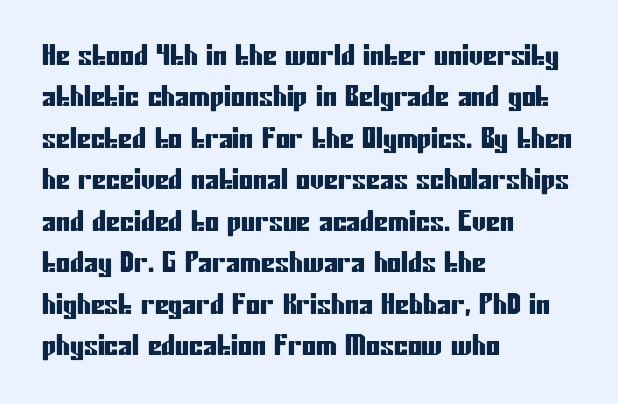
Q: Is the text italic (slanted)? A: No, it is upright.
Q: Is the typeface a serif or a sans-serif typeface? A: Sans-serif.
Q: Is the text underlined? A: No.
Q: How is the paragraph aligned? A: Left-aligned.
Q: Is the spacing between letters normal or unusually wide? A: Normal.
Q: Is the spacing between lines tight, normal or loose? A: Normal.
Q: Width (condensed, normal, or wide)? A: Condensed.
Q: Stroke contrast? A: Low.
Q: x-height? A: Medium.
Q: Monospaced? A: No.
